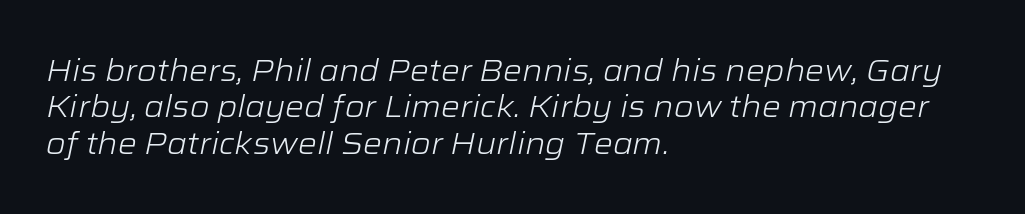
Q: Is the text bold? A: No.
Q: Is the text italic (slanted)? A: Yes, it leans right by about 12 degrees.
Q: Is the text underlined? A: No.
Q: How is the paragraph aligned? A: Left-aligned.
Q: Is the spacing between letters normal or unusually wide? A: Normal.
Q: Width (condensed, normal, or wide)? A: Wide.
Q: Stroke contrast? A: Low.
Q: x-height? A: Medium.
Q: Monospaced? A: No.
